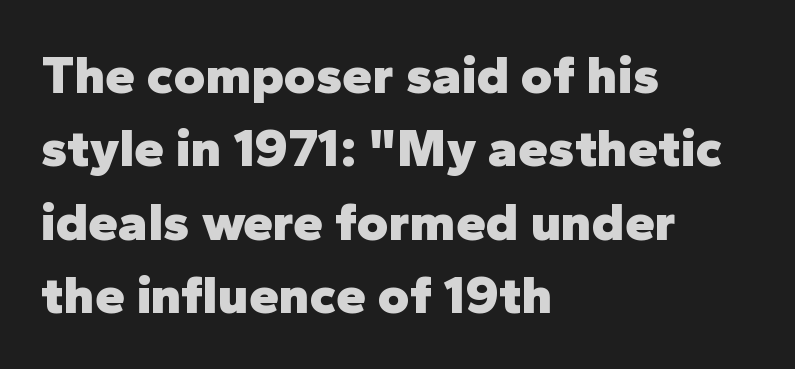
The image shows 54 px heavy sans-serif type, upright; set left-aligned, normal line spacing (1.36x), normal letter spacing, not underlined; low stroke contrast and a medium x-height.
